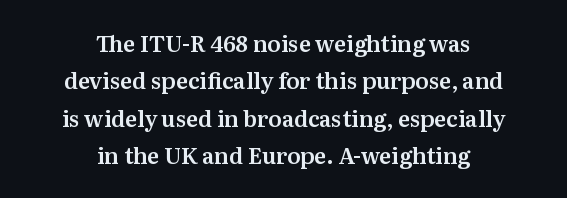
Notice how descenders clear the ascenders below comfortably — that's standard leading. Horizontal alignment here is central, giving a formal, balanced look. Look at the tracking — it's just the regular setting, nothing added. This is roman type, the default non-slanted kind. Anything drawn beneath the words? Only blank space.
